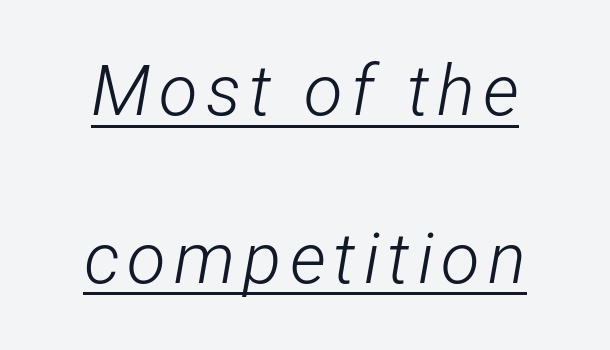
{"italic": "yes", "lean": "right", "slant_degrees": 12, "bold": "no", "weight": "light", "width": "condensed", "stroke_contrast": "low", "x_height": "medium", "monospaced": "no", "underline": "yes", "line_spacing": "loose", "line_spacing_ratio": 2.36, "glyph_px": 71}
